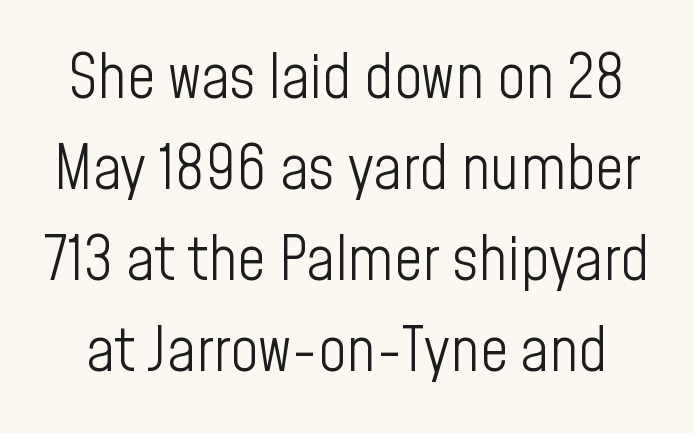
Do the characters align in a grid? No, the font is proportional. A quiet, ordinary-to-light weight characterises the typeface. You can tell it's not italic because the verticals are truly vertical. Has an underline been added? It has not.
